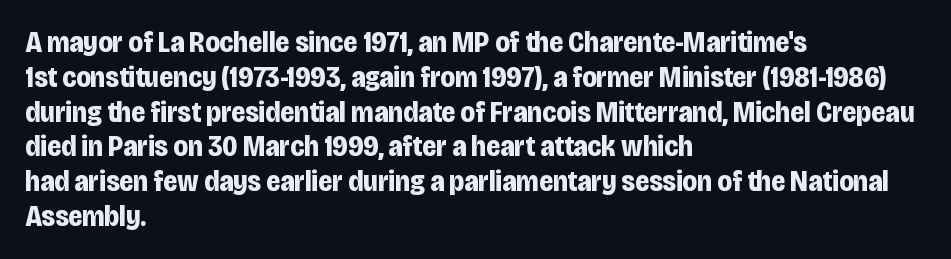
The image shows 29 px bold, condensed sans-serif type, upright; set left-aligned, line spacing 1.2x, normal letter spacing, not underlined; low stroke contrast and a large x-height.
